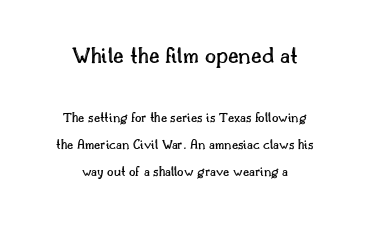
Does the copy run flush right? No — it is centered line by line. Designer's note — italics off, roman on. The more generous point size was reserved for the upper chunk. Students, note that the glyphs here touch the page at normal intervals. Interline gaps are noticeably wide in this sample. Honestly, there is no underline to notice here at all.
